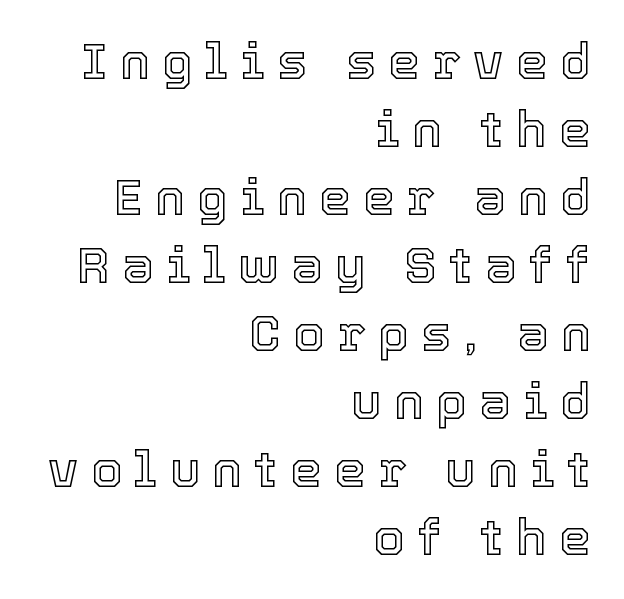
The image shows 50 px text type, upright; set right-aligned, normal line spacing (1.36x), unusually wide letter spacing (+0.25 em), not underlined; a medium x-height.
